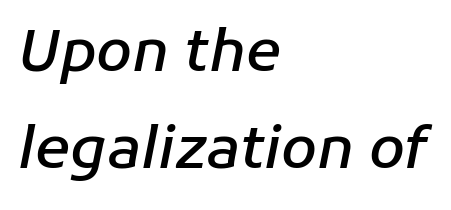
{"italic": "yes", "lean": "right", "slant_degrees": 11, "bold": "semi", "weight": "semibold", "width": "normal", "stroke_contrast": "low", "x_height": "medium", "monospaced": "no", "underline": "no", "align": "left", "line_spacing": "normal", "line_spacing_ratio": 1.67, "letter_spacing": "normal", "letter_spacing_em": 0.0, "glyph_px": 58}
